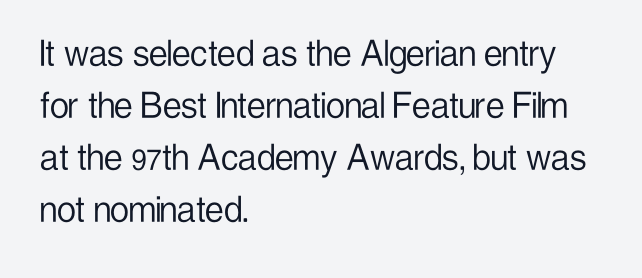
Q: Is the text bold? A: No.
Q: Is the text italic (slanted)? A: No, it is upright.
Q: Is the typeface a serif or a sans-serif typeface? A: Sans-serif.
Q: Is the text underlined? A: No.
Q: How is the paragraph aligned? A: Left-aligned.
Q: Is the spacing between letters normal or unusually wide? A: Normal.
Q: Width (condensed, normal, or wide)? A: Condensed.
Q: Stroke contrast? A: Low.
Q: x-height? A: Medium.
Q: Monospaced? A: No.
